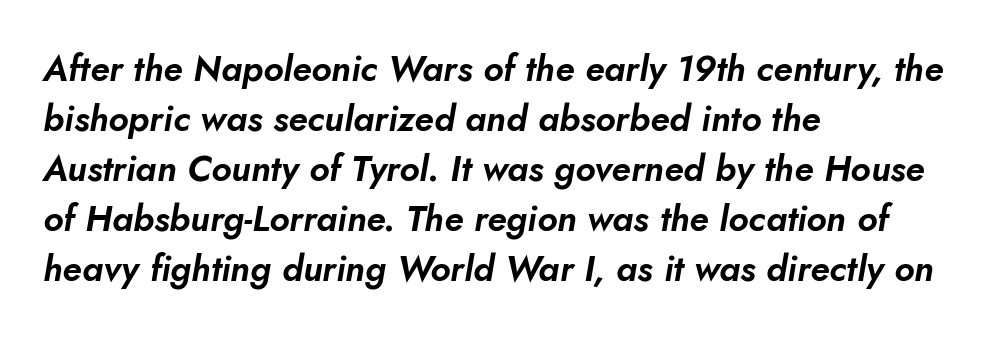
The image shows 36 px text type, italic (leaning right); set left-aligned, normal line spacing (1.39x), normal letter spacing, not underlined; low stroke contrast and a small x-height.
